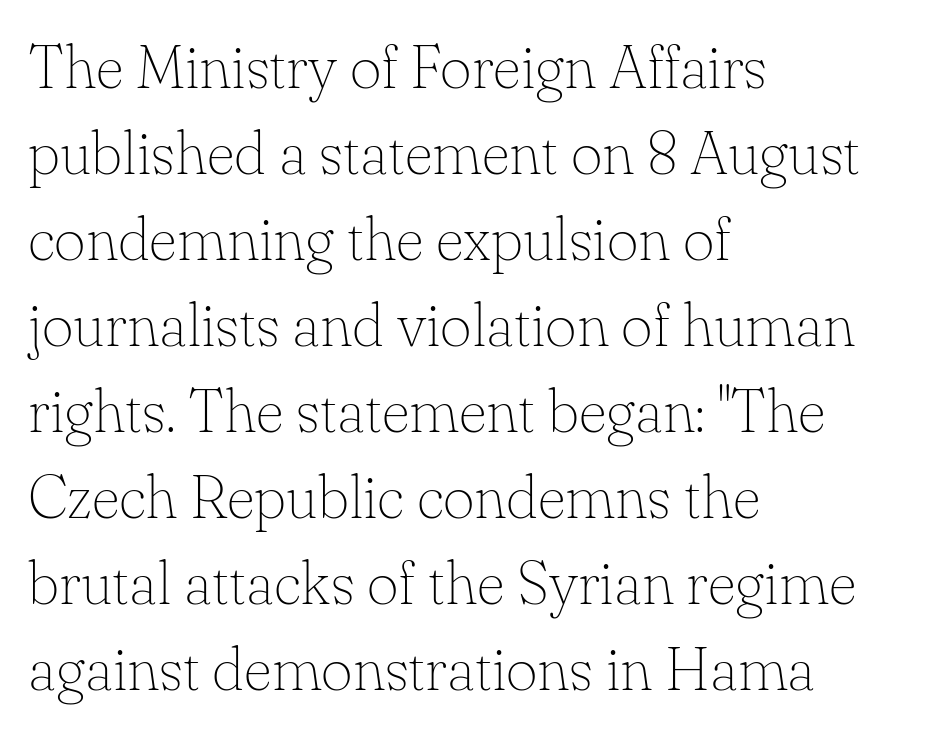
The image shows 61 px thin serif type, upright; set left-aligned, normal line spacing (1.41x), normal letter spacing, not underlined; low stroke contrast and a small x-height.
